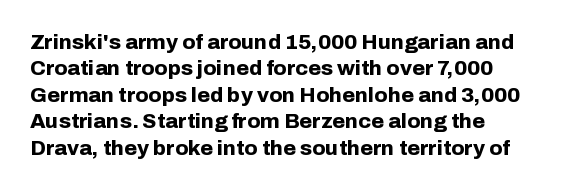
The image shows 21 px bold type, upright; set left-aligned, normal line spacing (1.26x), normal letter spacing, not underlined.
